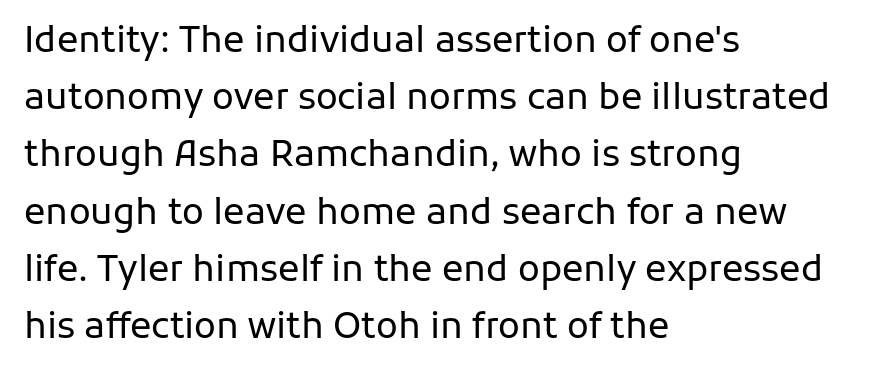
Q: Is the text bold? A: No.
Q: Is the text italic (slanted)? A: No, it is upright.
Q: Is the typeface a serif or a sans-serif typeface? A: Sans-serif.
Q: Is the text underlined? A: No.
Q: How is the paragraph aligned? A: Left-aligned.
Q: Is the spacing between letters normal or unusually wide? A: Normal.
Q: Is the spacing between lines tight, normal or loose? A: Normal.
Q: Width (condensed, normal, or wide)? A: Normal.
Q: Stroke contrast? A: Low.
Q: x-height? A: Medium.
Q: Monospaced? A: No.
